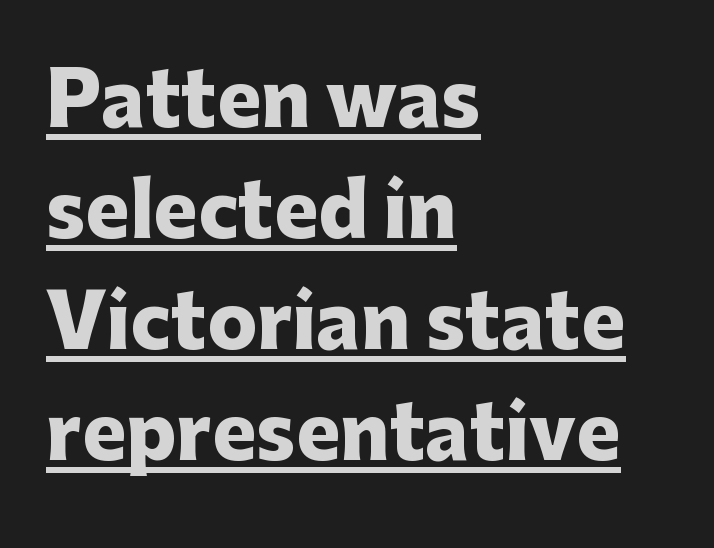
{"serif": "no", "italic": "no", "bold": "yes", "weight": "heavy", "width": "normal", "stroke_contrast": "low", "x_height": "medium", "monospaced": "no", "underline": "yes", "align": "left", "line_spacing": "normal", "line_spacing_ratio": 1.5, "letter_spacing": "normal", "letter_spacing_em": 0.0, "glyph_px": 74}
